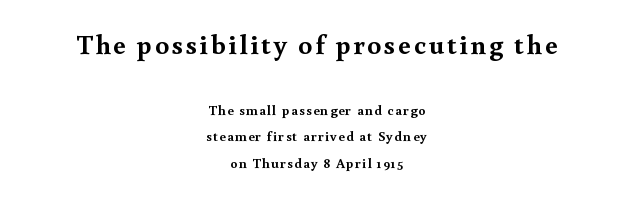
The image shows 28 px semibold serif type, upright; set centered, line spacing 1.88x, not underlined; the first (top) block is 2.0x larger; a small x-height.
